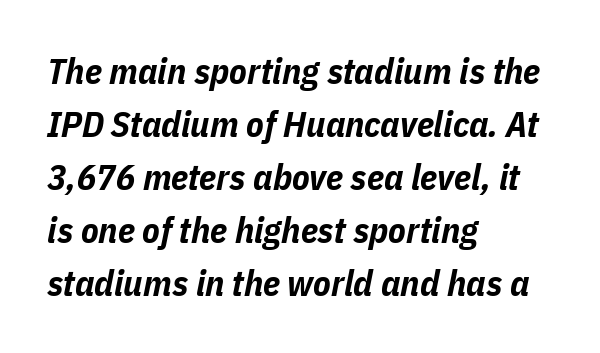
Q: Is the text bold? A: Yes.
Q: Is the text italic (slanted)? A: Yes, it leans right by about 11 degrees.
Q: Is the text underlined? A: No.
Q: How is the paragraph aligned? A: Left-aligned.
Q: Is the spacing between letters normal or unusually wide? A: Normal.
Q: Is the spacing between lines tight, normal or loose? A: Normal.
Q: Width (condensed, normal, or wide)? A: Condensed.
Q: Stroke contrast? A: Low.
Q: x-height? A: Medium.
Q: Monospaced? A: No.
